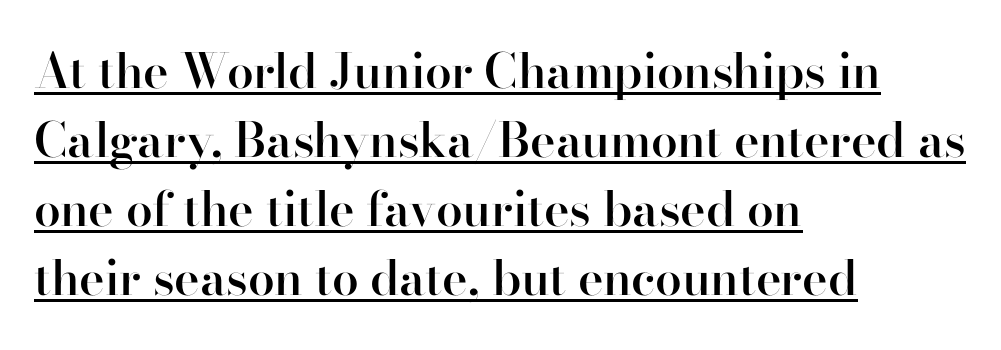
The image shows 48 px semibold serif type, upright; set left-aligned, normal line spacing (1.44x), normal letter spacing, underlined; high stroke contrast and a small x-height.
